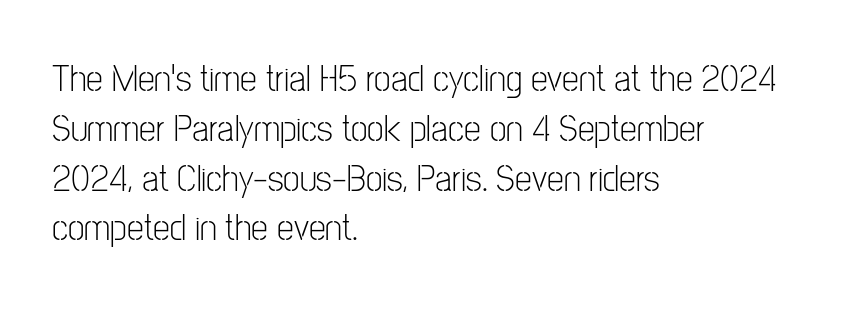
The image shows 38 px light, condensed sans-serif type, upright; set left-aligned, normal line spacing (1.31x), normal letter spacing, not underlined; low stroke contrast and a medium x-height.
